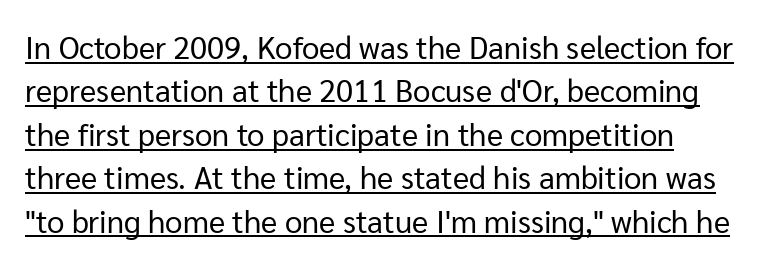
You can tell from the bare stems that sans-serif type was used. There is no visible air inserted between adjacent glyphs. The passage shown stacks its lines at a standard gap. Character widths vary here, with narrow letters taking less room than wide ones. On a weight scale, this lands at 450 or below.
